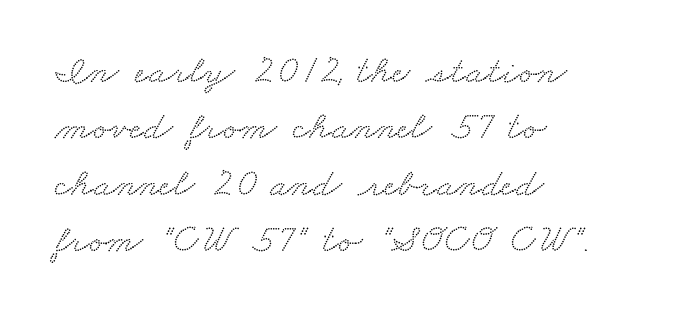
{"serif": "yes", "width": "wide", "stroke_contrast": "low", "x_height": "small", "monospaced": "no", "underline": "no", "align": "left", "line_spacing": "normal", "line_spacing_ratio": 1.41, "letter_spacing": "normal", "letter_spacing_em": 0.0, "glyph_px": 40}
